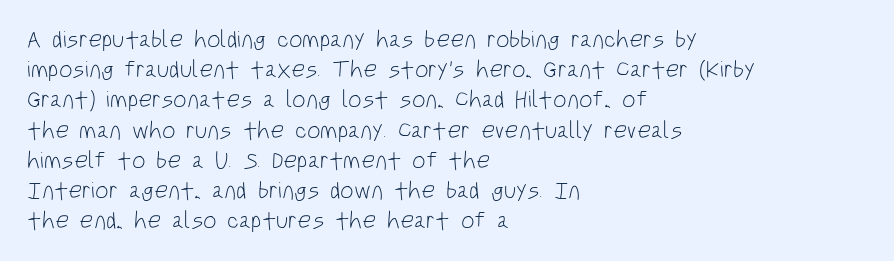
The image shows 24 px text type, upright; set left-aligned, normal line spacing (1.26x), normal letter spacing, not underlined.
